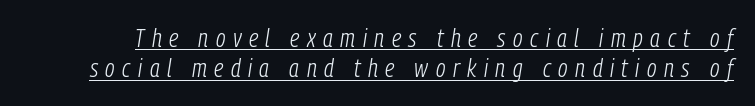
{"italic": "yes", "lean": "right", "slant_degrees": 9, "bold": "no", "underline": "yes", "line_spacing_ratio": 1.21, "letter_spacing": "wide", "letter_spacing_em": 0.3, "glyph_px": 25}
